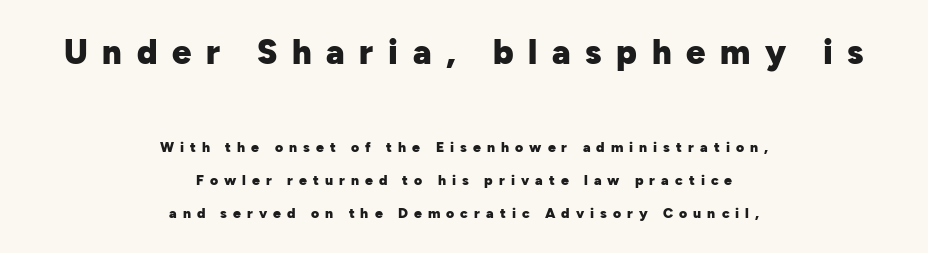
The image shows 34 px heavy sans-serif type, upright; set centered, loose line spacing (2.35x), unusually wide letter spacing (+0.43 em), not underlined; the first (top) block is 2.43x larger; low stroke contrast and a medium x-height.
